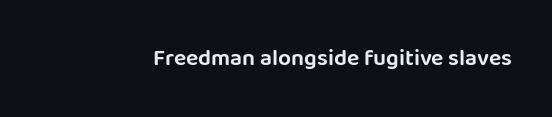
Q: Is the text italic (slanted)? A: No, it is upright.
Q: Is the text underlined? A: No.
Q: Is the spacing between letters normal or unusually wide? A: Normal.
